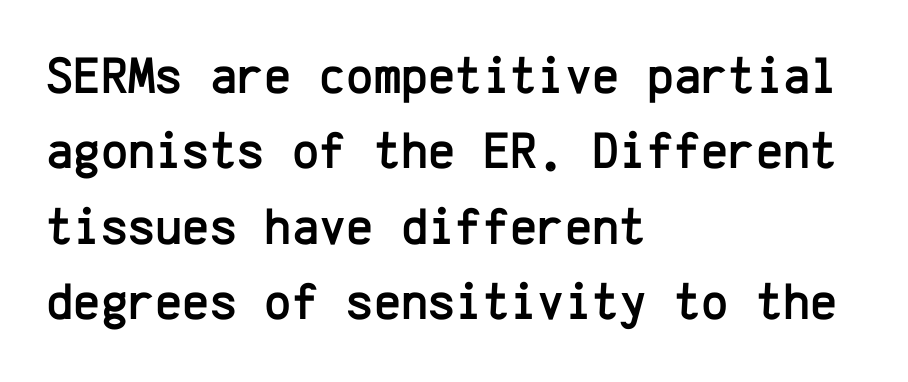
Q: Is the text italic (slanted)? A: No, it is upright.
Q: Is the typeface a serif or a sans-serif typeface? A: Sans-serif.
Q: Is the text underlined? A: No.
Q: How is the paragraph aligned? A: Left-aligned.
Q: Is the spacing between letters normal or unusually wide? A: Normal.
Q: Is the spacing between lines tight, normal or loose? A: Normal.
Q: Width (condensed, normal, or wide)? A: Normal.
Q: Stroke contrast? A: Low.
Q: x-height? A: Medium.
Q: Monospaced? A: Yes.
